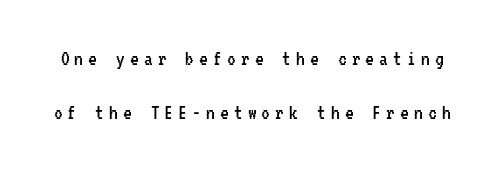
Q: Is the text bold? A: No.
Q: Is the text italic (slanted)? A: No, it is upright.
Q: Is the text underlined? A: No.
Q: Is the spacing between letters normal or unusually wide? A: Unusually wide.
Q: Is the spacing between lines tight, normal or loose? A: Loose.
